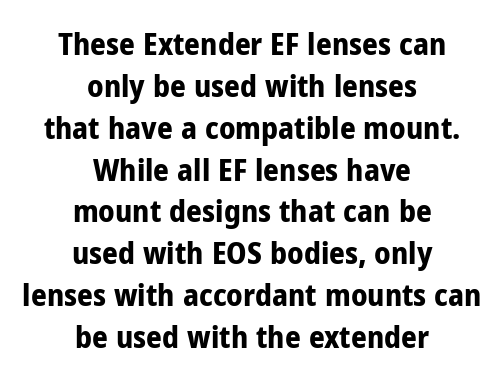
{"serif": "no", "italic": "no", "bold": "yes", "weight": "bold", "width": "condensed", "stroke_contrast": "low", "x_height": "medium", "monospaced": "no", "underline": "no", "align": "center", "line_spacing": "normal", "line_spacing_ratio": 1.35, "letter_spacing": "normal", "letter_spacing_em": 0.0, "glyph_px": 31}
